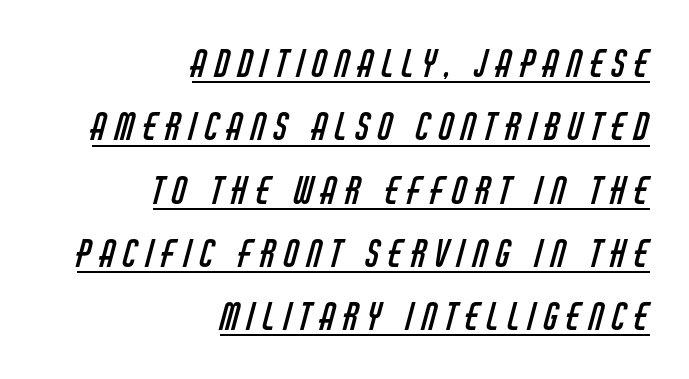
Here the designer chose a conventional face with non-uniform glyph widths. Does the copy run flush right? Yes — the right margin is perfectly even. You can see a thin bar hugging the bottom of the glyphs. Stroke thickness stays within the range of a standard reading face or lighter. The letters carry no serifs — their stems end cleanly without finishing strokes.
